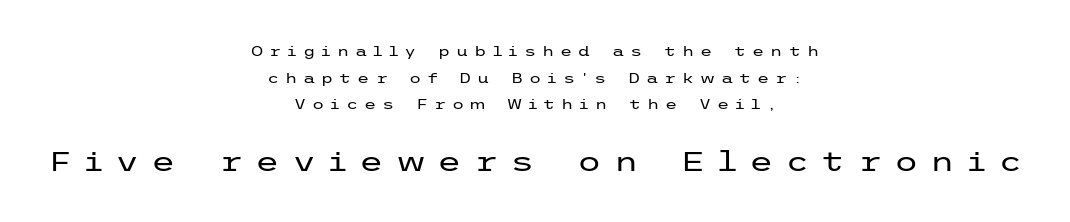
{"serif": "no", "italic": "no", "bold": "no", "weight": "regular", "width": "wide", "stroke_contrast": "low", "x_height": "medium", "underline": "no", "align": "center", "line_spacing": "loose", "line_spacing_ratio": 1.9, "letter_spacing": "wide", "letter_spacing_em": 0.42, "larger_block": "second", "size_ratio": 2.0, "glyph_px": 28}
